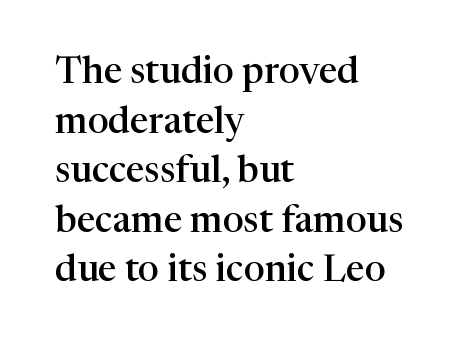
Q: Is the text bold? A: Semi-bold.
Q: Is the text italic (slanted)? A: No, it is upright.
Q: Is the typeface a serif or a sans-serif typeface? A: Serif.
Q: Is the text underlined? A: No.
Q: How is the paragraph aligned? A: Left-aligned.
Q: Is the spacing between letters normal or unusually wide? A: Normal.
Q: Is the spacing between lines tight, normal or loose? A: Normal.
Q: Width (condensed, normal, or wide)? A: Normal.
Q: Stroke contrast? A: High.
Q: x-height? A: Medium.
Q: Monospaced? A: No.
